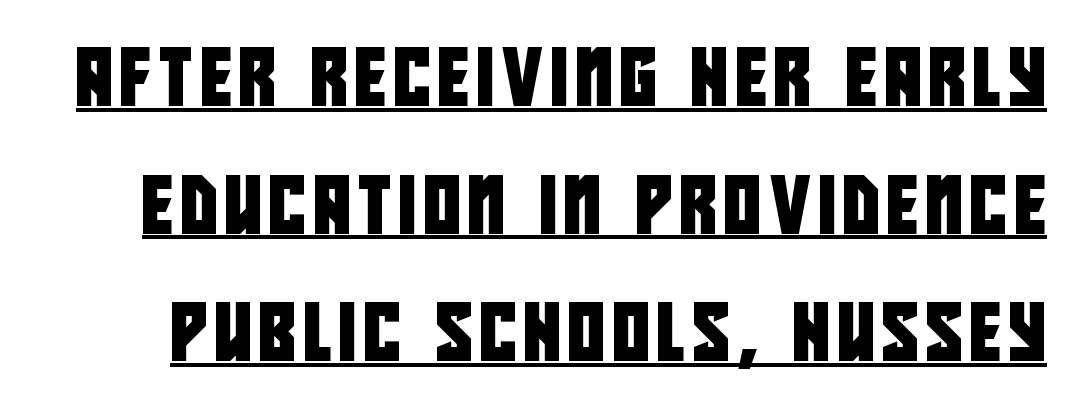
{"serif": "no", "width": "condensed", "stroke_contrast": "low", "x_height": "large", "monospaced": "no", "underline": "yes", "line_spacing": "loose", "line_spacing_ratio": 2.24, "glyph_px": 57}
